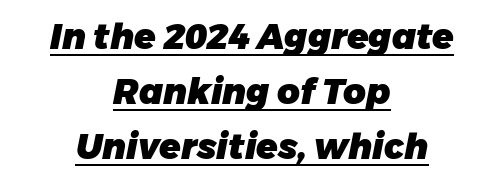
The image shows 35 px heavy sans-serif type; set centered, normal line spacing (1.57x), normal letter spacing, underlined; low stroke contrast and a large x-height.
